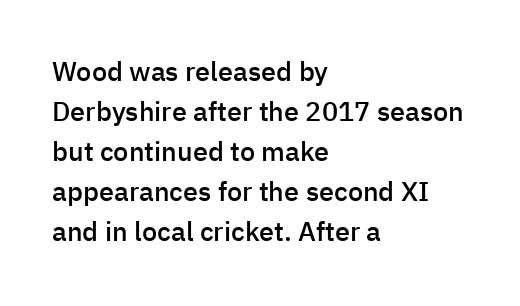
The image shows 27 px text type, upright; set left-aligned, normal line spacing (1.48x), normal letter spacing, not underlined.
